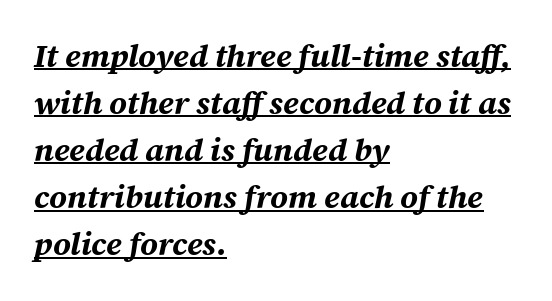
{"italic": "yes", "lean": "right", "slant_degrees": 12, "bold": "yes", "weight": "bold", "width": "normal", "stroke_contrast": "medium", "x_height": "medium", "monospaced": "no", "underline": "yes", "align": "left", "line_spacing": "normal", "line_spacing_ratio": 1.47, "letter_spacing": "normal", "letter_spacing_em": 0.0, "glyph_px": 32}
